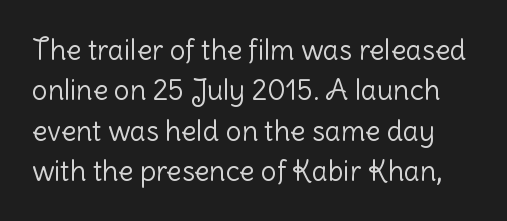
{"serif": "no", "italic": "no", "bold": "no", "weight": "light", "width": "normal", "stroke_contrast": "low", "x_height": "medium", "monospaced": "no", "underline": "no", "line_spacing": "normal", "line_spacing_ratio": 1.44, "letter_spacing": "normal", "letter_spacing_em": 0.0, "glyph_px": 28}
